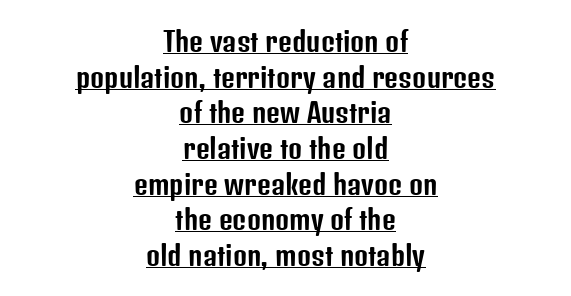
{"italic": "no", "underline": "yes", "align": "center", "line_spacing": "normal", "line_spacing_ratio": 1.32, "letter_spacing": "normal", "letter_spacing_em": 0.0, "glyph_px": 27}
